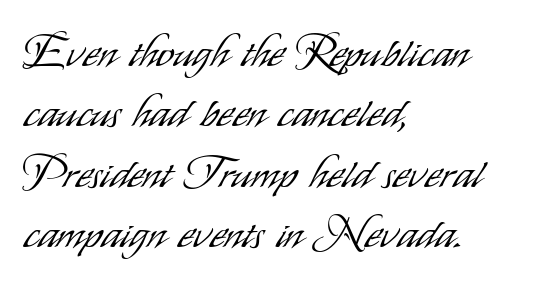
The image shows 44 px light, condensed sans-serif type; set left-aligned, normal line spacing (1.37x), normal letter spacing, not underlined; low stroke contrast and a small x-height.
